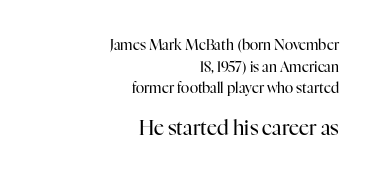
The following chunk of copy outweighs the initial chunk in type size. Glance below the letters and you will spot only blank space. Stems here are at most as thick as an everyday book face. The passage shown has conventional tracking throughout.
